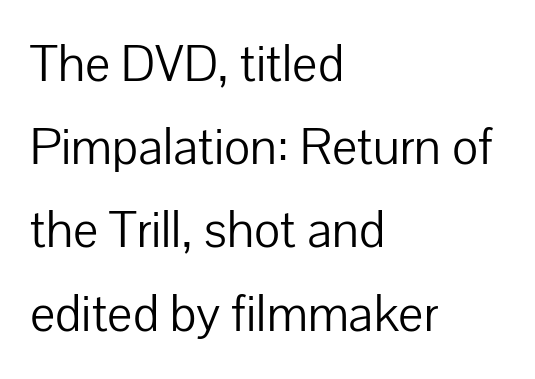
The image shows 53 px light sans-serif type, upright; set left-aligned, normal line spacing (1.57x), normal letter spacing, not underlined; low stroke contrast and a medium x-height.
